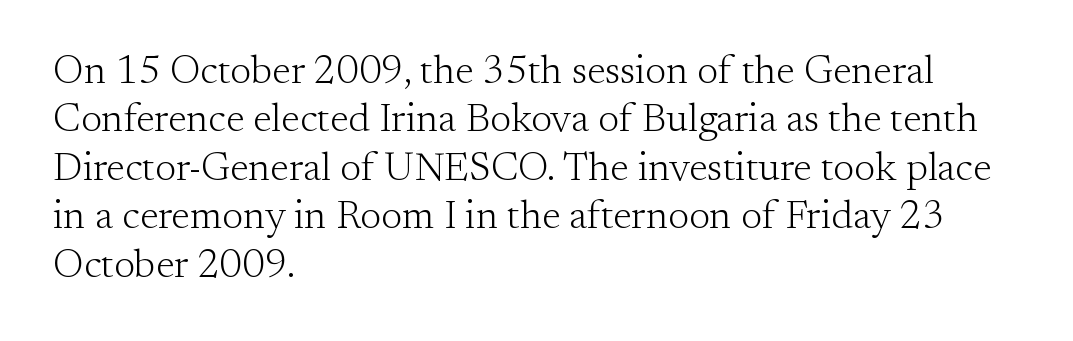
{"serif": "yes", "italic": "no", "bold": "no", "weight": "light", "width": "normal", "stroke_contrast": "medium", "x_height": "small", "monospaced": "no", "underline": "no", "align": "left", "line_spacing_ratio": 1.21, "letter_spacing": "normal", "letter_spacing_em": 0.0, "glyph_px": 40}
